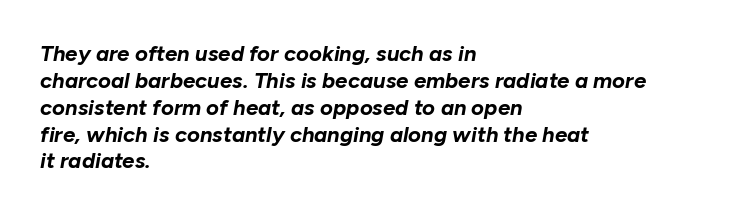
{"italic": "yes", "lean": "right", "slant_degrees": 10, "bold": "yes", "underline": "no", "align": "left", "line_spacing_ratio": 1.22, "letter_spacing": "normal", "letter_spacing_em": 0.0, "glyph_px": 22}
